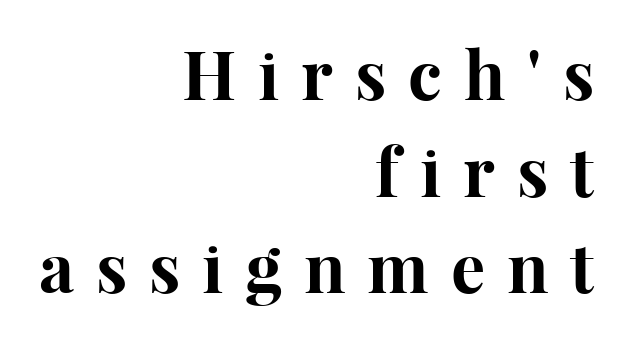
{"serif": "yes", "italic": "no", "bold": "yes", "weight": "bold", "width": "normal", "stroke_contrast": "high", "x_height": "medium", "monospaced": "no", "underline": "no", "align": "right", "line_spacing": "normal", "line_spacing_ratio": 1.42, "letter_spacing": "wide", "letter_spacing_em": 0.32, "glyph_px": 68}
